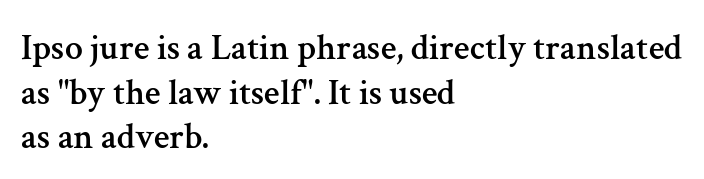
{"serif": "yes", "italic": "no", "width": "normal", "stroke_contrast": "medium", "x_height": "medium", "monospaced": "no", "underline": "no", "align": "left", "line_spacing_ratio": 1.24, "letter_spacing": "normal", "letter_spacing_em": 0.0, "glyph_px": 36}
